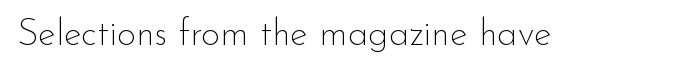
{"serif": "no", "italic": "no", "bold": "no", "weight": "thin", "width": "normal", "stroke_contrast": "low", "x_height": "small", "monospaced": "no", "underline": "no", "letter_spacing": "normal", "letter_spacing_em": 0.0, "glyph_px": 37}
